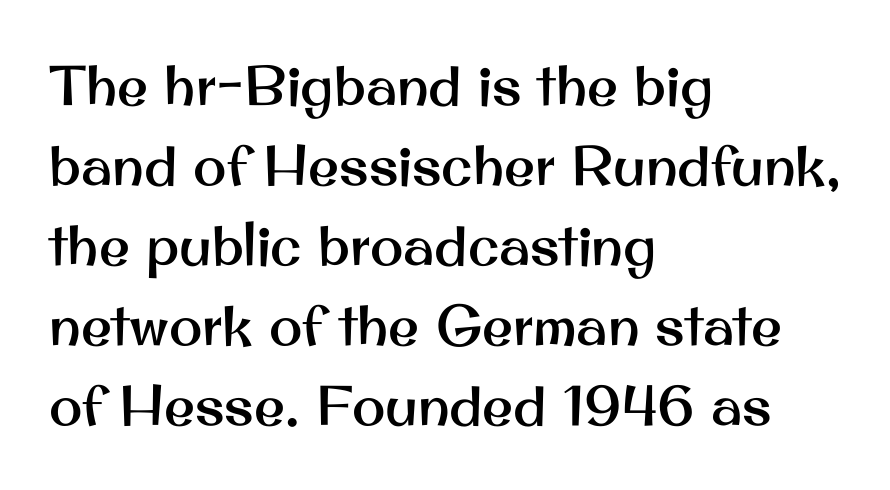
The image shows 56 px sans-serif type, upright; set left-aligned, normal line spacing (1.43x), normal letter spacing, not underlined; medium stroke contrast and a small x-height.
